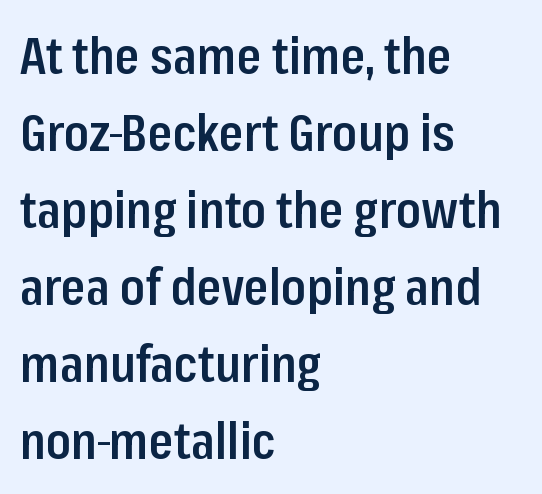
The image shows 50 px semibold, condensed sans-serif type, upright; set left-aligned, normal line spacing (1.54x), normal letter spacing, not underlined; low stroke contrast and a medium x-height.
